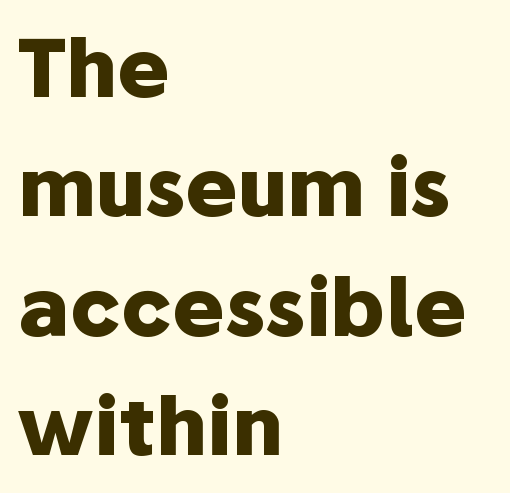
Q: Is the text bold? A: Yes.
Q: Is the text italic (slanted)? A: No, it is upright.
Q: Is the typeface a serif or a sans-serif typeface? A: Sans-serif.
Q: Is the text underlined? A: No.
Q: How is the paragraph aligned? A: Left-aligned.
Q: Is the spacing between letters normal or unusually wide? A: Normal.
Q: Is the spacing between lines tight, normal or loose? A: Normal.
Q: Width (condensed, normal, or wide)? A: Normal.
Q: Stroke contrast? A: Low.
Q: x-height? A: Medium.
Q: Monospaced? A: No.
